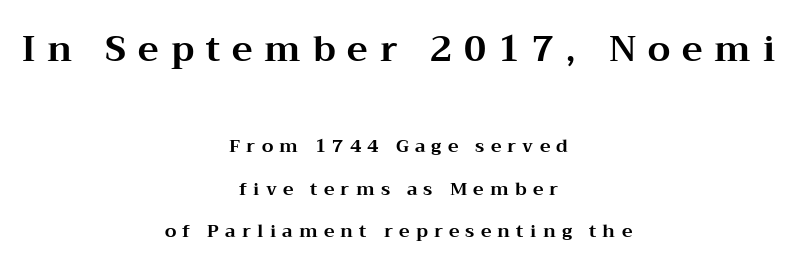
Q: Is the text bold? A: Yes.
Q: Is the text italic (slanted)? A: No, it is upright.
Q: Is the typeface a serif or a sans-serif typeface? A: Serif.
Q: Is the text underlined? A: No.
Q: How is the paragraph aligned? A: Centered.
Q: Is the spacing between letters normal or unusually wide? A: Unusually wide.
Q: Is the spacing between lines tight, normal or loose? A: Loose.
Q: Which block of text is set in a larger size, the first (top) or the second (bottom)? A: The first (top) one.
Q: Width (condensed, normal, or wide)? A: Wide.
Q: Stroke contrast? A: Medium.
Q: x-height? A: Medium.
Q: Monospaced? A: No.
